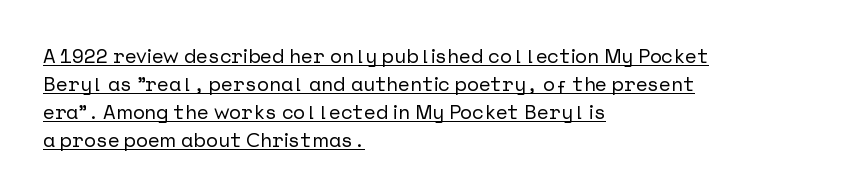
Q: Is the text italic (slanted)? A: No, it is upright.
Q: Is the text underlined? A: Yes.
Q: How is the paragraph aligned? A: Left-aligned.
Q: Is the spacing between letters normal or unusually wide? A: Normal.
Q: Is the spacing between lines tight, normal or loose? A: Normal.
